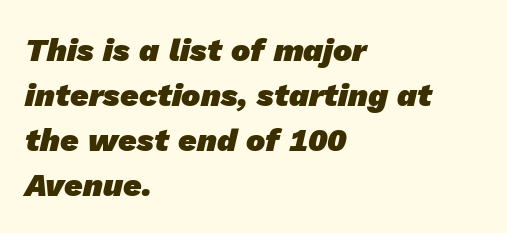
The image shows 32 px heavy sans-serif type; set left-aligned, normal line spacing (1.41x), normal letter spacing, not underlined; low stroke contrast and a medium x-height.
